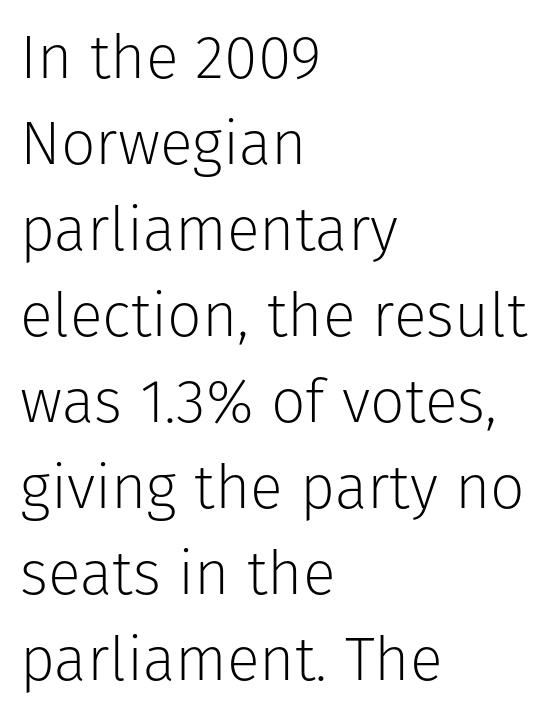
The image shows 61 px light sans-serif type, upright; set left-aligned, normal line spacing (1.41x), normal letter spacing, not underlined; low stroke contrast and a medium x-height.
